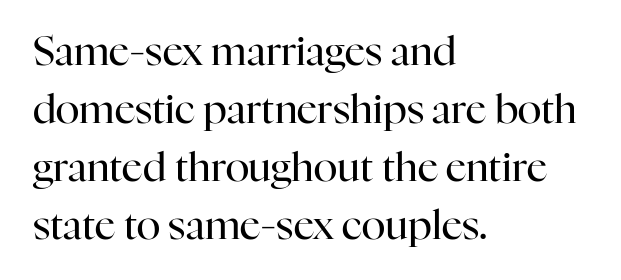
Which margin do the lines hug? The left one — the right edge is uneven. The passage shown is typed in a proportional face where columns would drift. This rendering leaves character spacing at its baseline value. This block has exactly the height ordinary leading produces. It's the straight-up-and-down kind of type.
